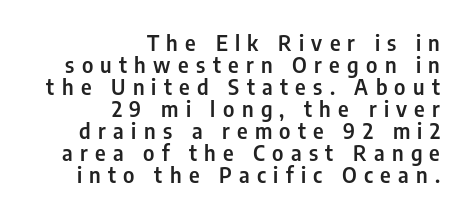
The image shows 21 px text type, upright; set right-aligned, tight line spacing (1.05x), unusually wide letter spacing (+0.35 em), not underlined.
